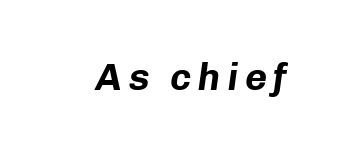
{"italic": "yes", "lean": "right", "slant_degrees": 8, "bold": "yes", "weight": "bold", "width": "normal", "stroke_contrast": "low", "x_height": "medium", "monospaced": "no", "underline": "no", "glyph_px": 38}
